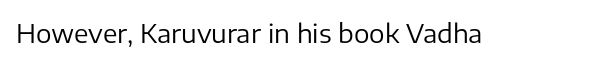
A roman cut, with each character standing at attention. Decoration check: the copy has no underline. The gaps between neighbouring characters are ordinary and unremarkable. Bold? No — there's no thickening of the strokes.
